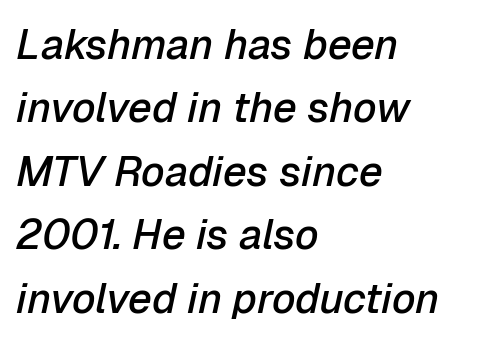
The setting favours the left margin, as ordinary paragraphs usually do. Decoration check: the copy has no underline. Weight check: semibold — heavier than regular, not quite bold. This is oblique type, the kind used for emphasis or titles. A typesetter would call this proportional, since set widths differ per character.
